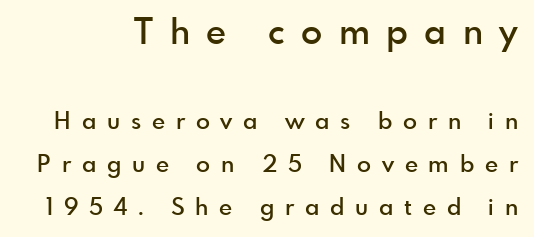
Q: Is the text bold? A: Semi-bold.
Q: Is the text italic (slanted)? A: No, it is upright.
Q: Is the typeface a serif or a sans-serif typeface? A: Sans-serif.
Q: Is the text underlined? A: No.
Q: Is the spacing between letters normal or unusually wide? A: Unusually wide.
Q: Which block of text is set in a larger size, the first (top) or the second (bottom)? A: The first (top) one.
Q: Width (condensed, normal, or wide)? A: Normal.
Q: x-height? A: Small.
Q: Monospaced? A: No.
